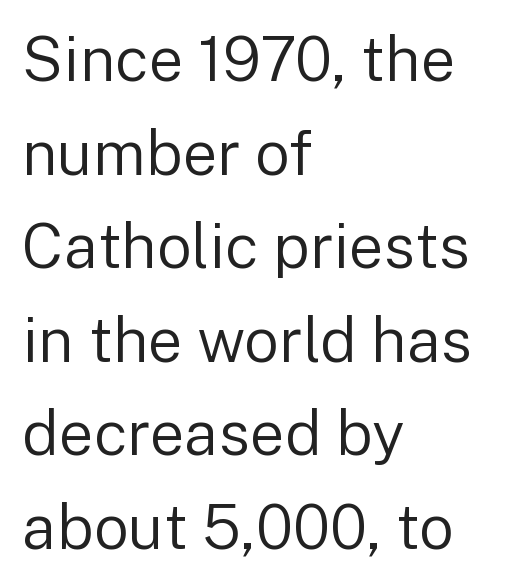
A typesetter would label this face a sans. The string is rendered with underlining switched off. Notice how descenders clear the ascenders below comfortably — that's standard leading. Ascenders rise straight up at ninety degrees. The horizontal fit of the characters is conventional and even.
